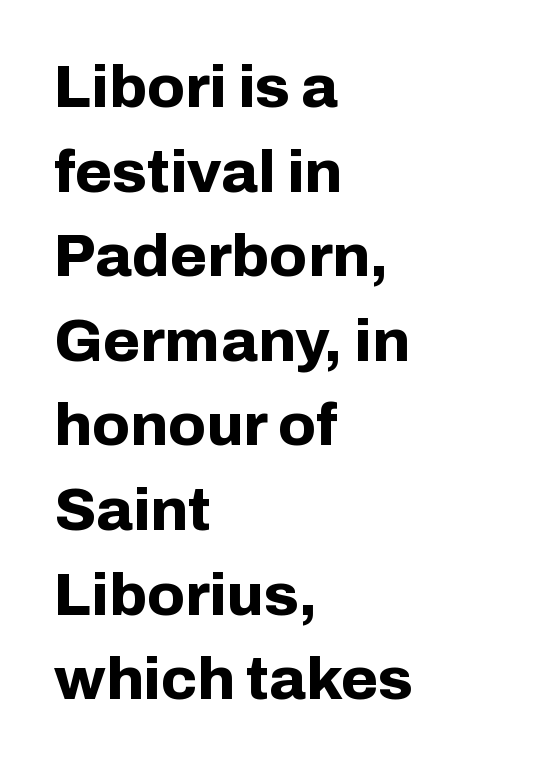
Q: Is the text bold? A: Yes.
Q: Is the text italic (slanted)? A: No, it is upright.
Q: Is the typeface a serif or a sans-serif typeface? A: Sans-serif.
Q: Is the text underlined? A: No.
Q: How is the paragraph aligned? A: Left-aligned.
Q: Is the spacing between letters normal or unusually wide? A: Normal.
Q: Is the spacing between lines tight, normal or loose? A: Normal.
Q: Width (condensed, normal, or wide)? A: Normal.
Q: Stroke contrast? A: Low.
Q: x-height? A: Medium.
Q: Monospaced? A: No.
